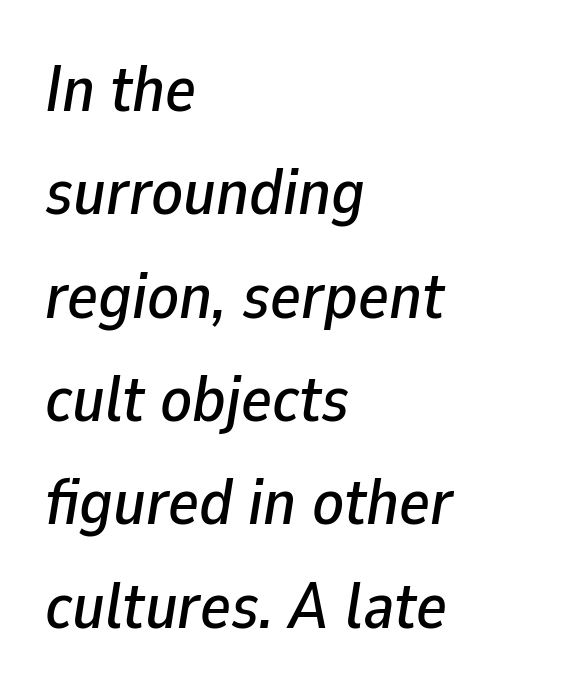
{"italic": "yes", "lean": "right", "slant_degrees": 9, "width": "normal", "stroke_contrast": "low", "x_height": "medium", "monospaced": "no", "underline": "no", "align": "left", "line_spacing": "normal", "line_spacing_ratio": 1.59, "letter_spacing": "normal", "letter_spacing_em": 0.0, "glyph_px": 65}
